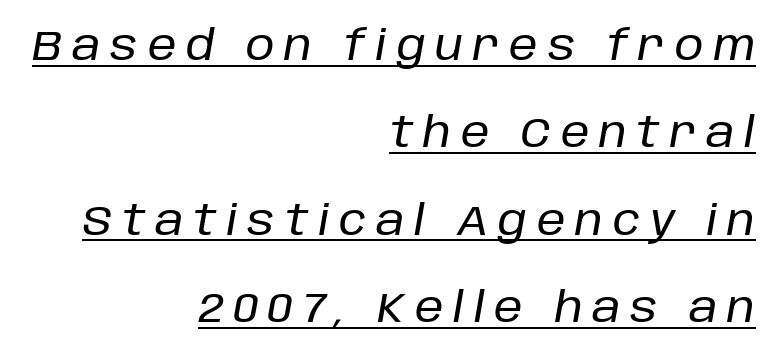
Horizontally, the lines are justified to the trailing edge only. Students, observe the line beneath the letters — that is underlining. Display-style spreading of the glyphs; the letterfit is very open. Posture: slanted. The rendering uses natural spacing where letterforms have individual widths.
